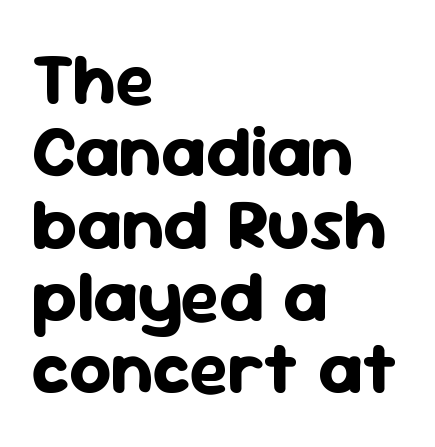
Q: Is the text bold? A: Yes.
Q: Is the text italic (slanted)? A: No, it is upright.
Q: Is the typeface a serif or a sans-serif typeface? A: Sans-serif.
Q: Is the text underlined? A: No.
Q: How is the paragraph aligned? A: Left-aligned.
Q: Is the spacing between letters normal or unusually wide? A: Normal.
Q: Is the spacing between lines tight, normal or loose? A: Tight.
Q: Width (condensed, normal, or wide)? A: Normal.
Q: Stroke contrast? A: Low.
Q: x-height? A: Medium.
Q: Monospaced? A: No.
